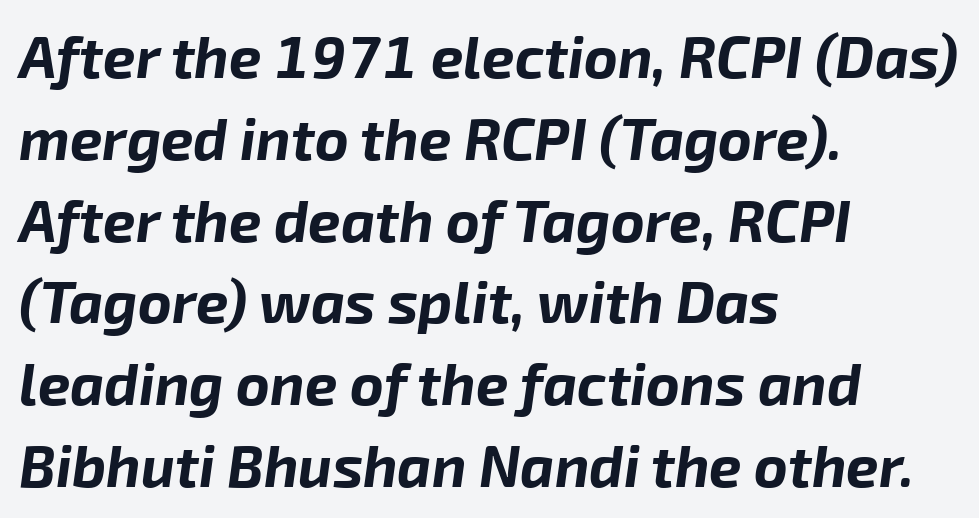
Q: Is the text bold? A: Yes.
Q: Is the text italic (slanted)? A: Yes, it leans right by about 8 degrees.
Q: Is the text underlined? A: No.
Q: How is the paragraph aligned? A: Left-aligned.
Q: Is the spacing between letters normal or unusually wide? A: Normal.
Q: Is the spacing between lines tight, normal or loose? A: Normal.
Q: Width (condensed, normal, or wide)? A: Normal.
Q: Stroke contrast? A: Low.
Q: x-height? A: Medium.
Q: Monospaced? A: No.
